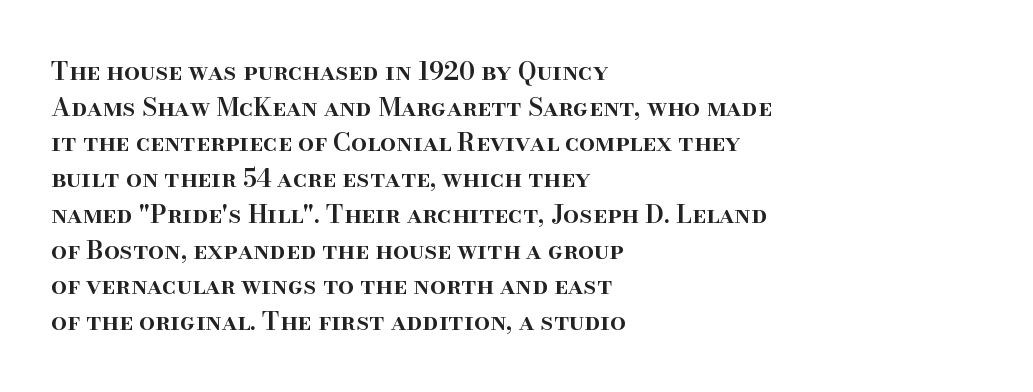
The image shows 25 px text type, upright; set left-aligned, normal line spacing (1.43x), normal letter spacing, not underlined.
